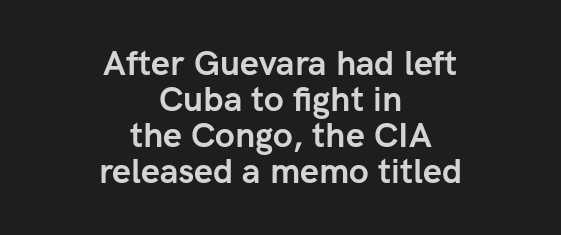
{"serif": "no", "italic": "no", "bold": "yes", "weight": "semibold", "width": "normal", "stroke_contrast": "low", "x_height": "medium", "monospaced": "no", "underline": "no", "align": "center", "line_spacing": "tight", "line_spacing_ratio": 1.06, "letter_spacing": "normal", "letter_spacing_em": 0.0, "glyph_px": 34}
